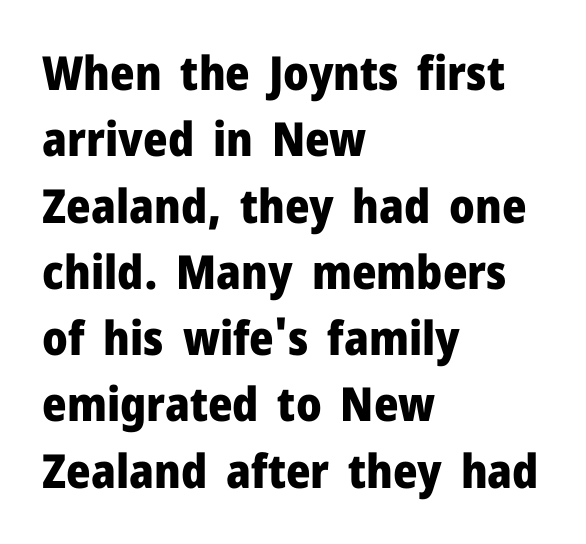
Q: Is the text bold? A: Yes.
Q: Is the text italic (slanted)? A: No, it is upright.
Q: Is the typeface a serif or a sans-serif typeface? A: Sans-serif.
Q: Is the text underlined? A: No.
Q: How is the paragraph aligned? A: Left-aligned.
Q: Is the spacing between letters normal or unusually wide? A: Normal.
Q: Is the spacing between lines tight, normal or loose? A: Normal.
Q: Width (condensed, normal, or wide)? A: Normal.
Q: Stroke contrast? A: Low.
Q: x-height? A: Medium.
Q: Monospaced? A: No.
